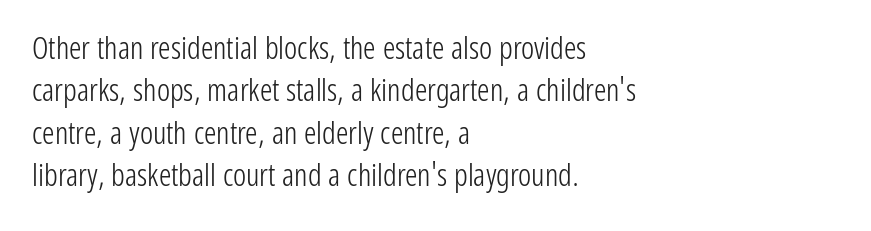
Q: Is the text bold? A: No.
Q: Is the text italic (slanted)? A: No, it is upright.
Q: Is the typeface a serif or a sans-serif typeface? A: Sans-serif.
Q: Is the text underlined? A: No.
Q: How is the paragraph aligned? A: Left-aligned.
Q: Is the spacing between letters normal or unusually wide? A: Normal.
Q: Is the spacing between lines tight, normal or loose? A: Normal.
Q: Width (condensed, normal, or wide)? A: Condensed.
Q: Stroke contrast? A: Low.
Q: x-height? A: Medium.
Q: Monospaced? A: No.
